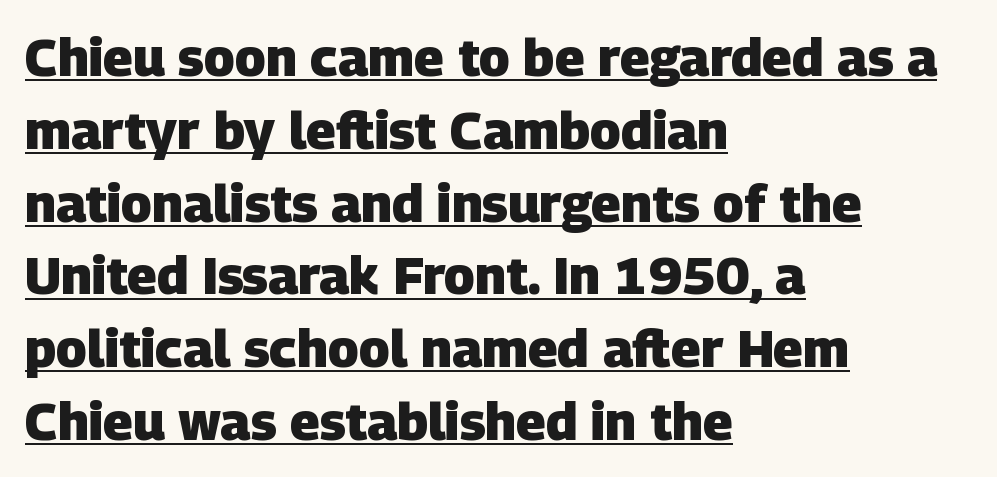
The face used here is rendered with its standard letterfit. The rendering uses a moderate line-height, typical for paragraphs. Decoration check: the copy is underlined. Note the varied advance widths — an 'i' is clearly narrower than an 'm'. You'd pick this weight for a headline — it's a proper bold.
